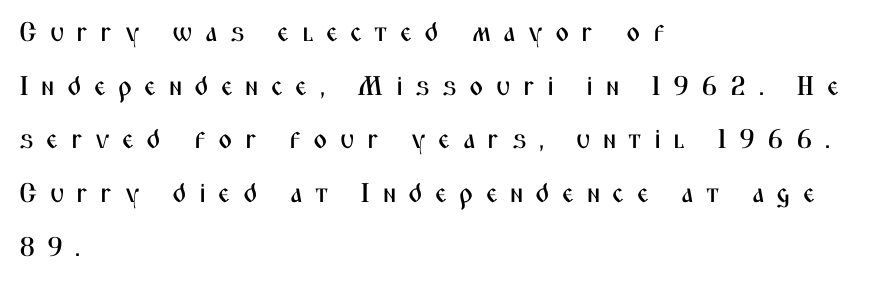
Q: Is the text italic (slanted)? A: No, it is upright.
Q: Is the text underlined? A: No.
Q: How is the paragraph aligned? A: Left-aligned.
Q: Is the spacing between letters normal or unusually wide? A: Unusually wide.
Q: Is the spacing between lines tight, normal or loose? A: Loose.
